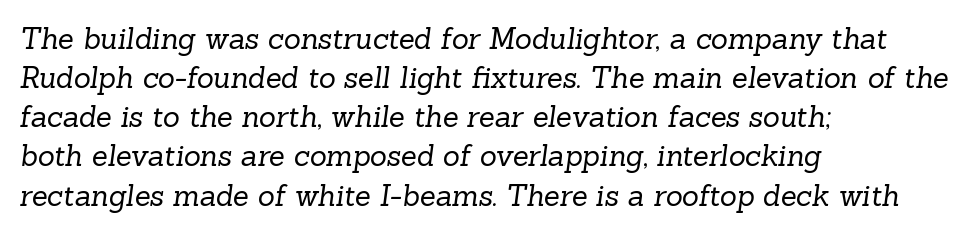
The rag falls on the right side of this text block. Here the designer chose a conventional face with non-uniform glyph widths. How would I describe the line gaps? Plain and ordinary. Has an underline been added? It has not.
